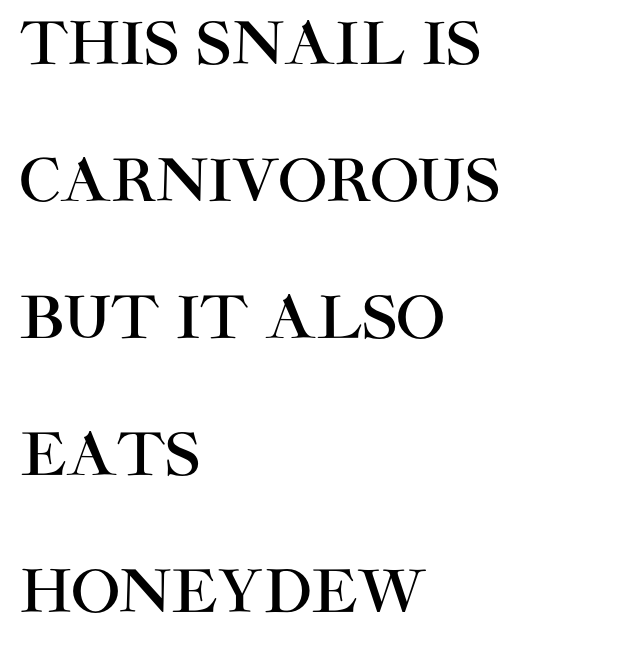
The image shows 58 px sans-serif type, upright; set left-aligned, loose line spacing (2.36x), normal letter spacing, not underlined; high stroke contrast and a large x-height.
